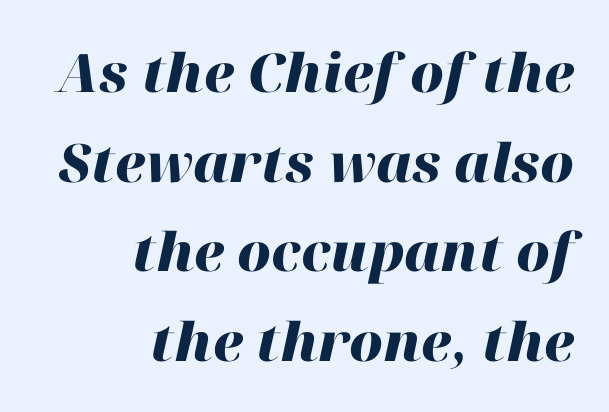
Q: Is the text bold? A: Yes.
Q: Is the text italic (slanted)? A: Yes, it leans right by about 12 degrees.
Q: Is the text underlined? A: No.
Q: How is the paragraph aligned? A: Right-aligned.
Q: Is the spacing between letters normal or unusually wide? A: Normal.
Q: Is the spacing between lines tight, normal or loose? A: Normal.
Q: Width (condensed, normal, or wide)? A: Normal.
Q: Stroke contrast? A: High.
Q: x-height? A: Medium.
Q: Monospaced? A: No.
